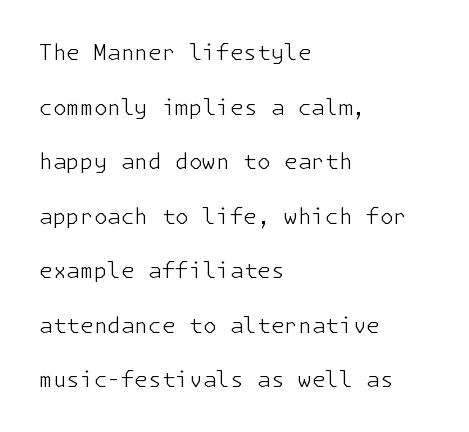
This sample uses an upright cut, with every glyph sitting square on the baseline. Does extra space separate the letters? No, they use regular spacing. A classic flush-left, rag-right setting is used for this passage. Nobody drew a line under any word here.
